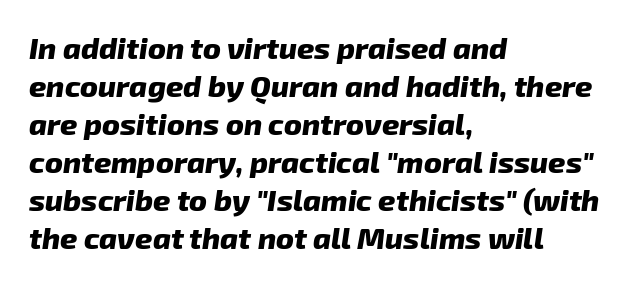
Q: Is the text bold? A: Yes.
Q: Is the text italic (slanted)? A: Yes, it leans right by about 8 degrees.
Q: Is the text underlined? A: No.
Q: How is the paragraph aligned? A: Left-aligned.
Q: Is the spacing between letters normal or unusually wide? A: Normal.
Q: Is the spacing between lines tight, normal or loose? A: Normal.
Q: Width (condensed, normal, or wide)? A: Normal.
Q: Stroke contrast? A: Low.
Q: x-height? A: Medium.
Q: Monospaced? A: No.
